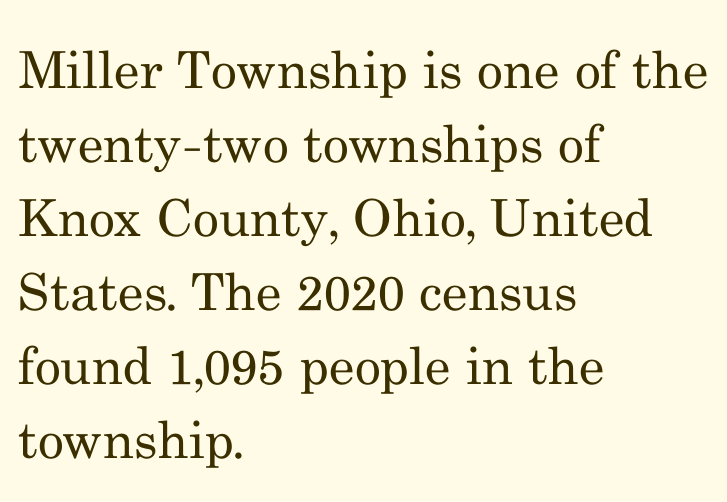
The lines in this sample share a left origin and differ only in where they stop. Stem width sits at or under what a default text font uses. A bare baseline throughout the passage. Glyph-to-glyph distance matches everyday printed text. Spacing verdict: proportional, widths tailored to each character.
